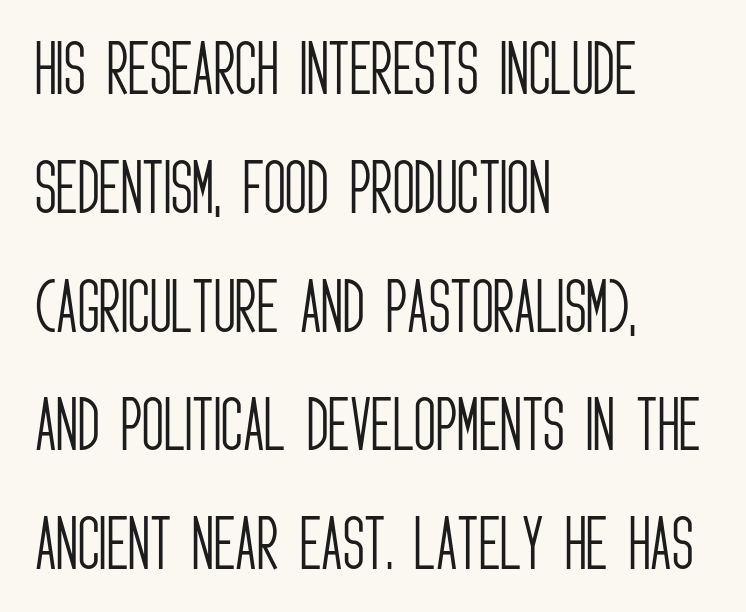
The space between consecutive lines is lavish. The lines in this sample share a left origin and differ only in where they stop. Words float on clear page, feet unadorned. Nothing unusual about the tracking: characters are spaced as the font intends. The rendering uses natural spacing where letterforms have individual widths. Serif or sans? Sans — the stroke terminals are bare.
